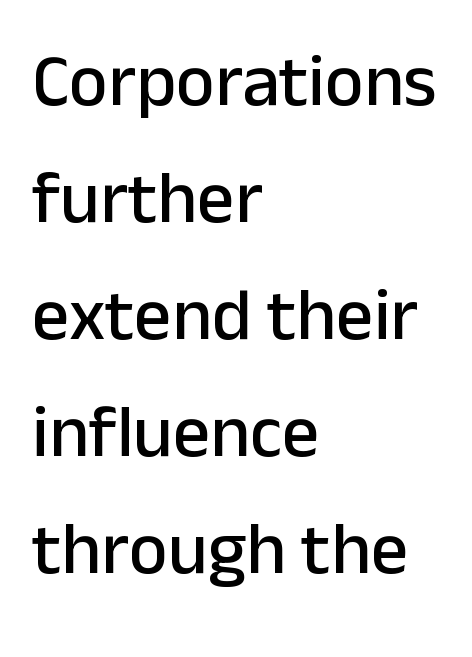
Q: Is the text italic (slanted)? A: No, it is upright.
Q: Is the typeface a serif or a sans-serif typeface? A: Sans-serif.
Q: Is the text underlined? A: No.
Q: How is the paragraph aligned? A: Left-aligned.
Q: Is the spacing between letters normal or unusually wide? A: Normal.
Q: Is the spacing between lines tight, normal or loose? A: Normal.
Q: Width (condensed, normal, or wide)? A: Normal.
Q: Stroke contrast? A: Low.
Q: x-height? A: Medium.
Q: Monospaced? A: No.
